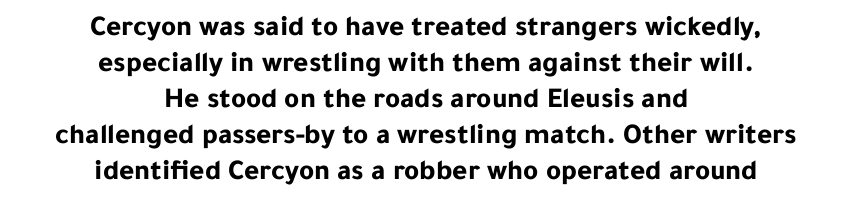
What kind of face is this? One without serifs — a sans. Chunky letters — that's bold for sure. Between one letter and the next there's only the usual sliver of space. The lines in this sample share a center point and differ in where they start and stop.
